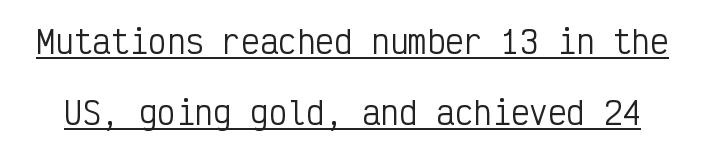
{"serif": "no", "italic": "no", "bold": "no", "weight": "regular", "width": "condensed", "stroke_contrast": "low", "x_height": "medium", "monospaced": "yes", "underline": "yes", "line_spacing": "loose", "line_spacing_ratio": 2.3, "letter_spacing": "normal", "letter_spacing_em": 0.0, "glyph_px": 31}
